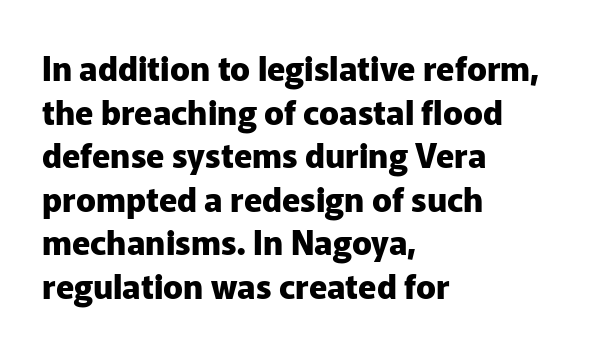
{"serif": "no", "italic": "no", "bold": "yes", "weight": "heavy", "width": "normal", "stroke_contrast": "low", "x_height": "medium", "monospaced": "no", "underline": "no", "align": "left", "line_spacing": "normal", "line_spacing_ratio": 1.32, "letter_spacing": "normal", "letter_spacing_em": 0.0, "glyph_px": 33}
